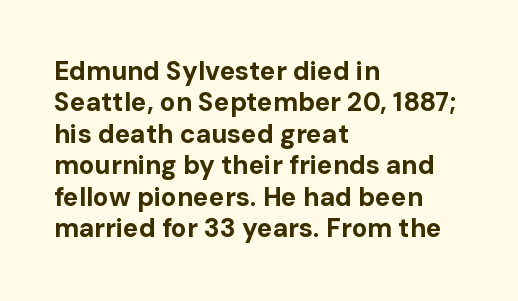
Posture: straight, roman, zero tilt. A student would call this left alignment; a typographer would say flush left, rag right. Rule under the text: the space is simply empty. Between one letter and the next there's only the usual sliver of space. Plenty of ink on the page — the face is bold.
